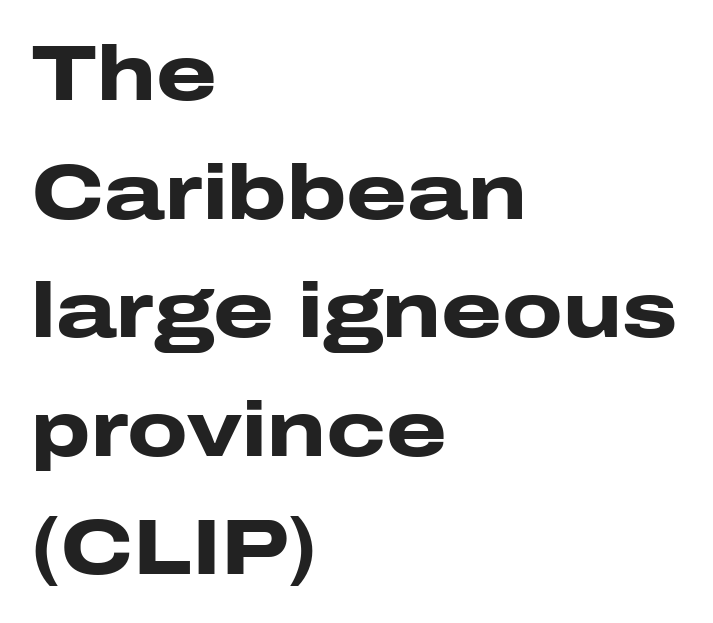
Q: Is the text bold? A: Yes.
Q: Is the text italic (slanted)? A: No, it is upright.
Q: Is the typeface a serif or a sans-serif typeface? A: Sans-serif.
Q: Is the text underlined? A: No.
Q: How is the paragraph aligned? A: Left-aligned.
Q: Is the spacing between letters normal or unusually wide? A: Normal.
Q: Is the spacing between lines tight, normal or loose? A: Normal.
Q: Width (condensed, normal, or wide)? A: Wide.
Q: Stroke contrast? A: Low.
Q: x-height? A: Medium.
Q: Monospaced? A: No.
